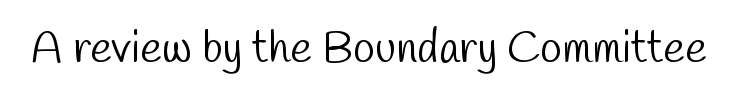
Nothing heavy about these letters — not bold at all. Nothing sits at the stroke ends, so this counts as sans-serif. A typesetter would call this proportional, since set widths differ per character. Tracking here is standard; glyphs follow each other at the usual distance. Has an underline been added? It has not.
